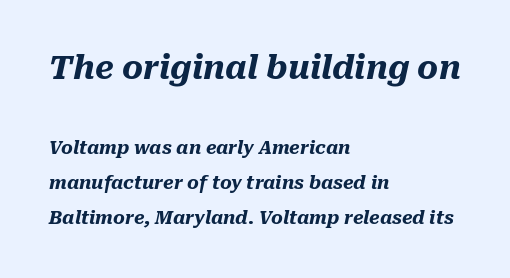
{"italic": "yes", "lean": "right", "slant_degrees": 10, "bold": "yes", "weight": "heavy", "width": "normal", "stroke_contrast": "medium", "x_height": "medium", "monospaced": "no", "underline": "no", "align": "left", "line_spacing": "loose", "line_spacing_ratio": 1.94, "letter_spacing": "normal", "letter_spacing_em": 0.0, "larger_block": "first", "size_ratio": 1.78, "glyph_px": 32}
